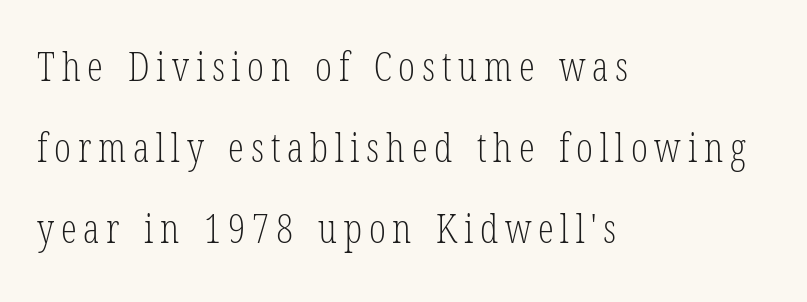
{"serif": "yes", "italic": "no", "bold": "no", "weight": "light", "width": "condensed", "stroke_contrast": "low", "x_height": "medium", "monospaced": "no", "underline": "no", "align": "left", "line_spacing": "loose", "line_spacing_ratio": 2.03, "glyph_px": 40}
